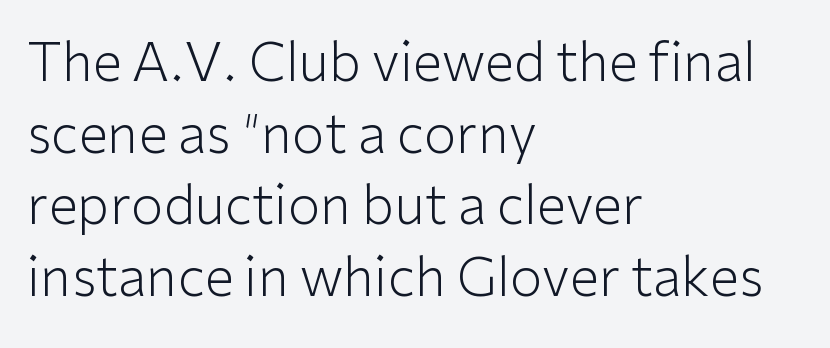
Q: Is the text bold? A: No.
Q: Is the text italic (slanted)? A: No, it is upright.
Q: Is the typeface a serif or a sans-serif typeface? A: Sans-serif.
Q: Is the text underlined? A: No.
Q: How is the paragraph aligned? A: Left-aligned.
Q: Is the spacing between letters normal or unusually wide? A: Normal.
Q: Is the spacing between lines tight, normal or loose? A: Normal.
Q: Width (condensed, normal, or wide)? A: Normal.
Q: Stroke contrast? A: Low.
Q: x-height? A: Medium.
Q: Monospaced? A: No.
